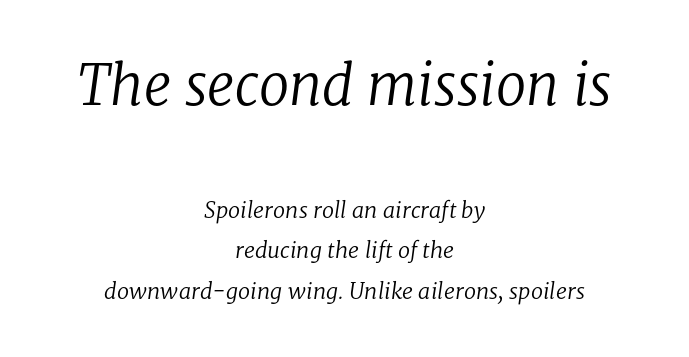
The image shows 55 px regular-weight serif type, italic (leaning right); set centered, line spacing 1.85x, normal letter spacing, not underlined; the first (top) block is 2.5x larger; low stroke contrast and a medium x-height.
